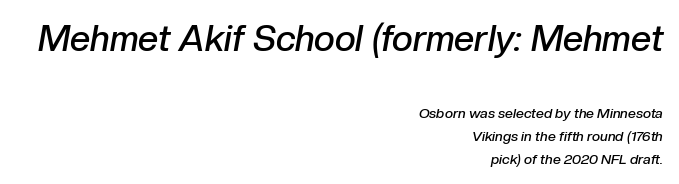
Q: Is the text bold? A: Semi-bold.
Q: Is the text italic (slanted)? A: Yes, it leans right by about 10 degrees.
Q: Is the text underlined? A: No.
Q: How is the paragraph aligned? A: Right-aligned.
Q: Is the spacing between letters normal or unusually wide? A: Normal.
Q: Is the spacing between lines tight, normal or loose? A: Normal.
Q: Which block of text is set in a larger size, the first (top) or the second (bottom)? A: The first (top) one.
Q: Width (condensed, normal, or wide)? A: Normal.
Q: Stroke contrast? A: Low.
Q: x-height? A: Medium.
Q: Monospaced? A: No.
